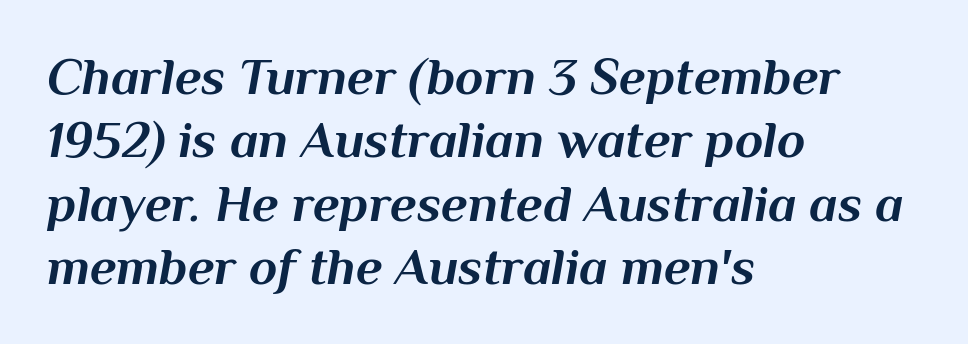
The strokes are fattened all the way to bold. Leftover space on each line is placed entirely after the last word. This sample uses an oblique cut, with every glyph tilted off the vertical. This sample has the flowing, uneven cadence of proportional lettering.
